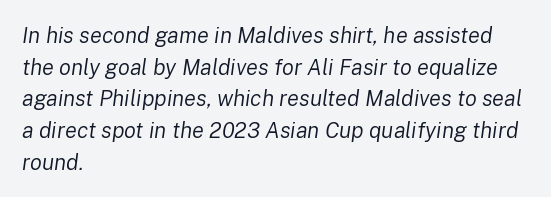
Honestly, there is no underline to notice here at all. In terms of leading, this rendering sits right in the middle. Observe the ordinary spacing: letters are neighbours, not strangers. Each line starts at the same left margin while the right side varies. Quick note: italic. No extra ink here — the face is not bold.
